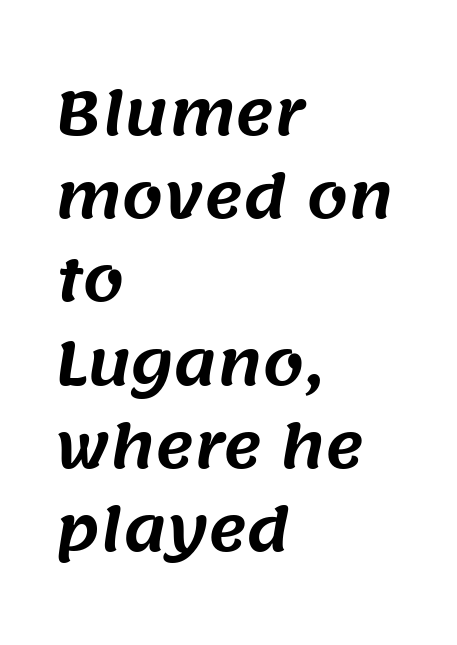
{"serif": "no", "width": "normal", "stroke_contrast": "medium", "x_height": "large", "monospaced": "no", "underline": "no", "align": "left", "line_spacing": "normal", "line_spacing_ratio": 1.41, "letter_spacing": "normal", "letter_spacing_em": 0.0, "glyph_px": 59}
